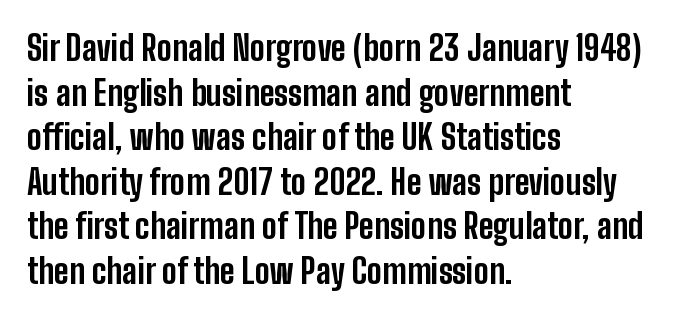
Q: Is the text bold? A: Yes.
Q: Is the text italic (slanted)? A: No, it is upright.
Q: Is the typeface a serif or a sans-serif typeface? A: Sans-serif.
Q: Is the text underlined? A: No.
Q: How is the paragraph aligned? A: Left-aligned.
Q: Is the spacing between letters normal or unusually wide? A: Normal.
Q: Is the spacing between lines tight, normal or loose? A: Normal.
Q: Width (condensed, normal, or wide)? A: Condensed.
Q: Stroke contrast? A: Low.
Q: x-height? A: Medium.
Q: Monospaced? A: No.
